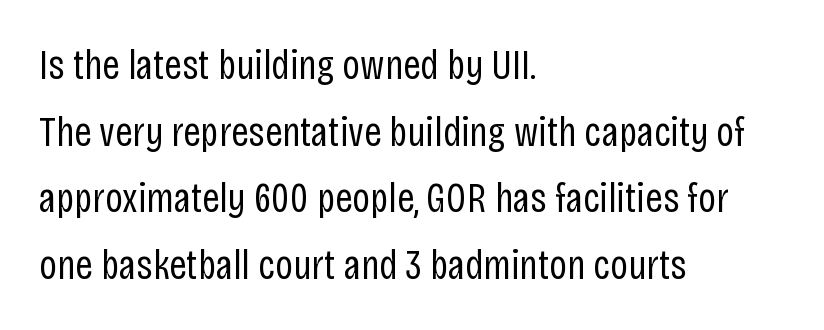
Q: Is the text bold? A: No.
Q: Is the text italic (slanted)? A: No, it is upright.
Q: Is the typeface a serif or a sans-serif typeface? A: Sans-serif.
Q: Is the text underlined? A: No.
Q: How is the paragraph aligned? A: Left-aligned.
Q: Is the spacing between letters normal or unusually wide? A: Normal.
Q: Is the spacing between lines tight, normal or loose? A: Normal.
Q: Width (condensed, normal, or wide)? A: Condensed.
Q: Stroke contrast? A: Low.
Q: x-height? A: Large.
Q: Monospaced? A: No.
